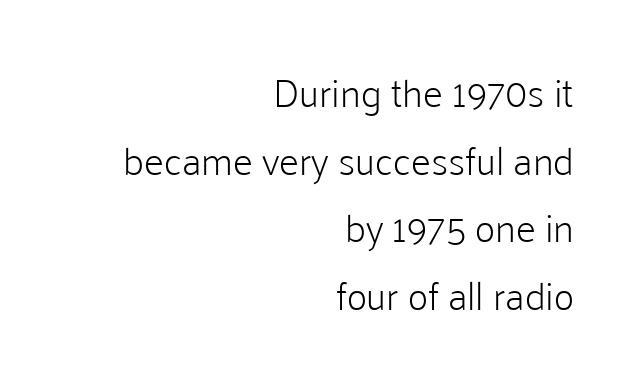
{"serif": "no", "italic": "no", "bold": "no", "weight": "light", "width": "normal", "stroke_contrast": "low", "x_height": "medium", "monospaced": "no", "underline": "no", "align": "right", "line_spacing": "normal", "line_spacing_ratio": 1.69, "letter_spacing": "normal", "letter_spacing_em": 0.0, "glyph_px": 40}
